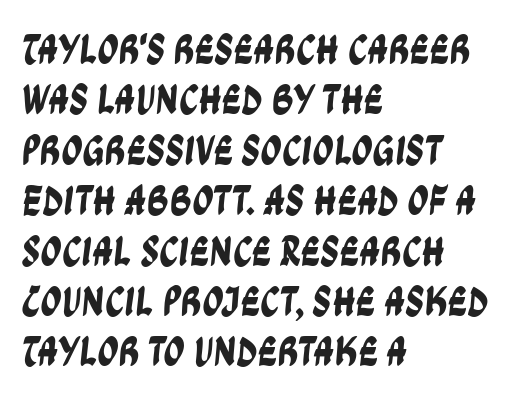
Characters follow at the spacing the type designer built in. Does the copy run flush right? No — it runs flush left. In terms of letterform style, serifs are entirely absent. The rendering uses natural spacing where letterforms have individual widths. Check the space under the baseline: it is left empty.
